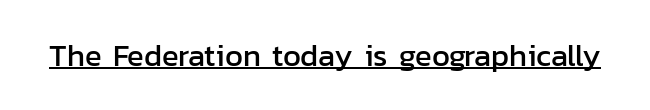
Notice how the stems are strictly vertical — no italics here. Check where the strokes stop: nothing finishes them off — pure sans. Looks like regular typesetting: each glyph gets only the width it needs. The horizontal fit of the characters is conventional and even. A baseline rule has been typeset under these characters.
